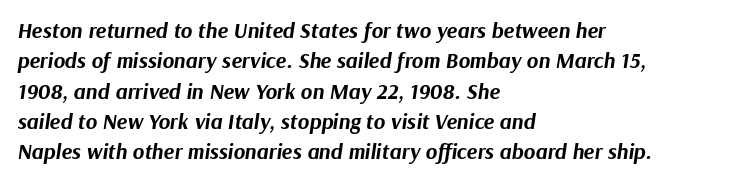
The image shows 22 px bold type, italic (leaning right); set left-aligned, normal line spacing (1.38x), normal letter spacing, not underlined.
